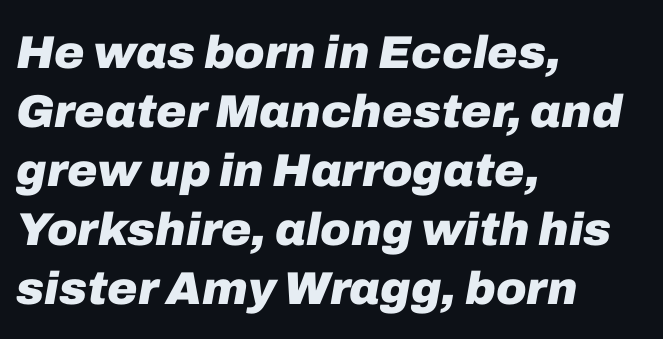
{"italic": "yes", "lean": "right", "slant_degrees": 10, "bold": "yes", "weight": "heavy", "width": "normal", "stroke_contrast": "low", "x_height": "medium", "monospaced": "no", "underline": "no", "align": "left", "line_spacing": "normal", "line_spacing_ratio": 1.28, "letter_spacing": "normal", "letter_spacing_em": 0.0, "glyph_px": 46}
